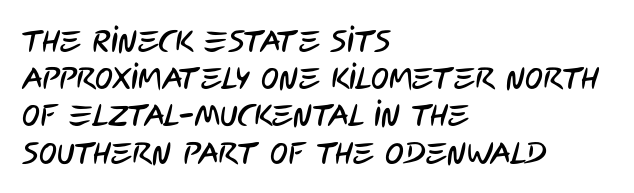
The image shows 30 px condensed sans-serif type; set left-aligned, line spacing 1.24x, normal letter spacing, not underlined; low stroke contrast and a large x-height.
